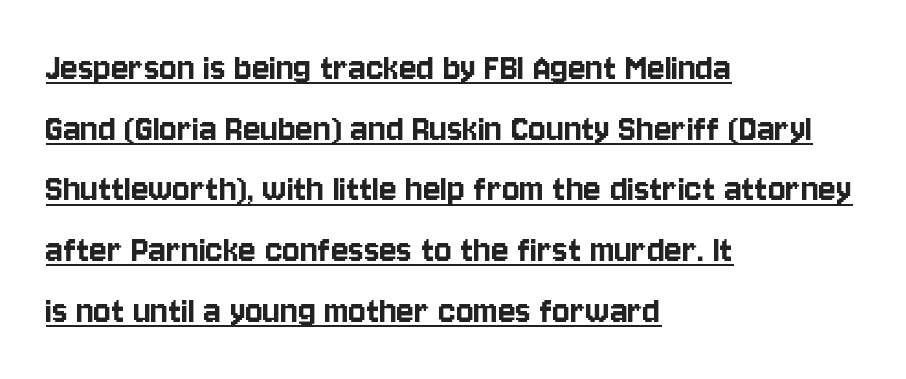
Q: Is the text italic (slanted)? A: No, it is upright.
Q: Is the typeface a serif or a sans-serif typeface? A: Sans-serif.
Q: Is the text underlined? A: Yes.
Q: How is the paragraph aligned? A: Left-aligned.
Q: Is the spacing between letters normal or unusually wide? A: Normal.
Q: Is the spacing between lines tight, normal or loose? A: Normal.
Q: Width (condensed, normal, or wide)? A: Condensed.
Q: Stroke contrast? A: Low.
Q: x-height? A: Large.
Q: Monospaced? A: No.
